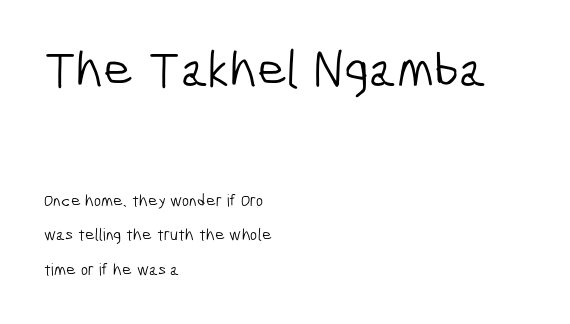
Examine the stroke ends and you'll find no serifs. Caption: multi-line text, flush left, ragged right. Clear beneath every line of the passage. Widely set lines give the paragraph a tall, airy silhouette. Unbolded letterforms with no extra heft.
